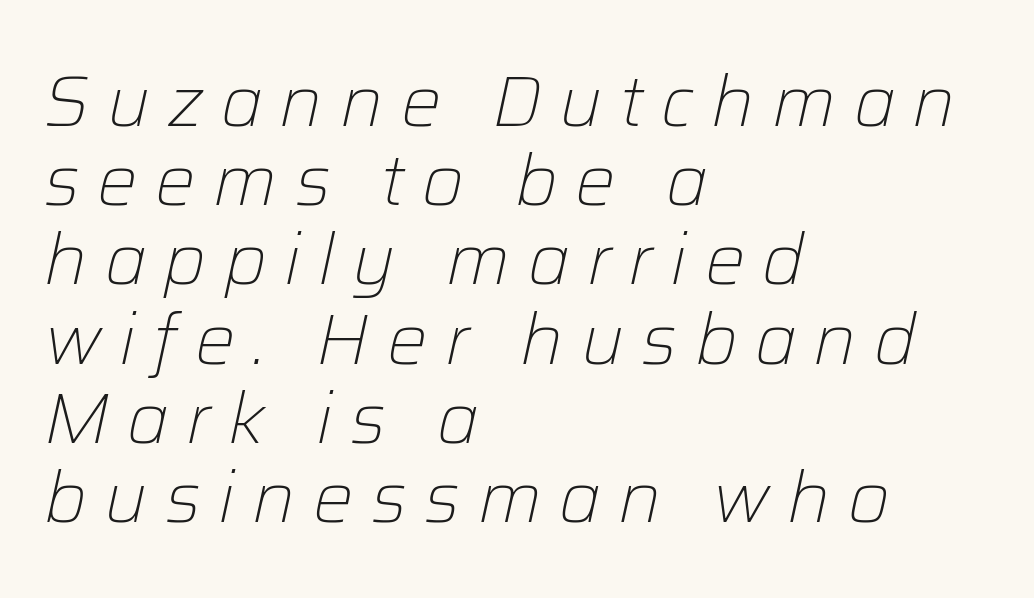
The image shows 72 px light type, italic (leaning right); set left-aligned, tight line spacing (1.1x), unusually wide letter spacing (+0.24 em), not underlined; low stroke contrast and a medium x-height.
